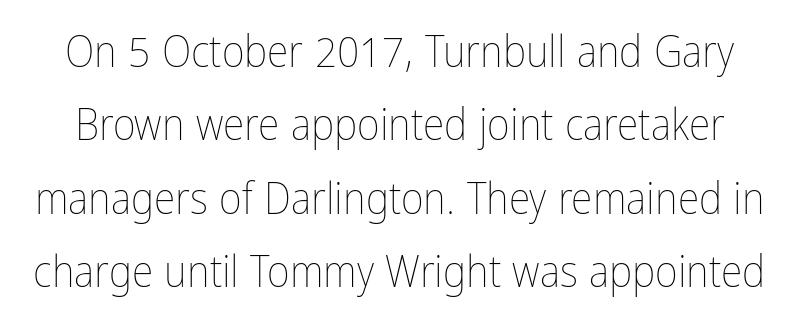
The image shows 44 px thin, condensed type, upright; set normal line spacing (1.67x), normal letter spacing, not underlined; low stroke contrast and a medium x-height.
